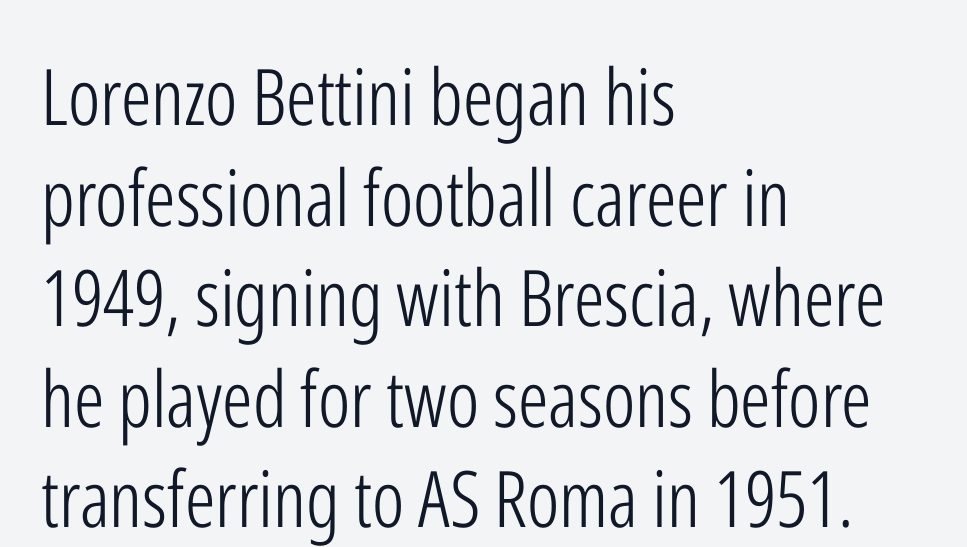
Caption: standard tracking, unaltered. Every character sits straight up, as roman type does. The lines sit at an ordinary, default distance from one another. The ragged edge is on the right, which tells us the setting is flush left.
